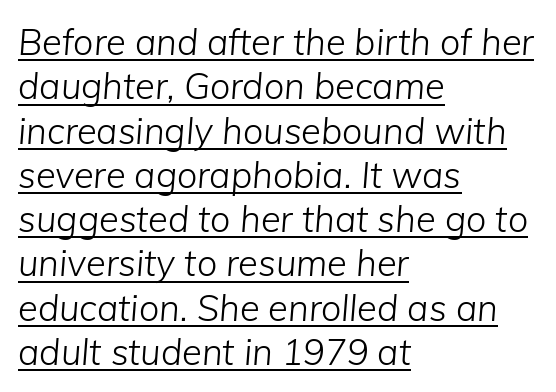
The image shows 36 px light type, italic (leaning right); set left-aligned, line spacing 1.23x, normal letter spacing, underlined; low stroke contrast and a medium x-height.
